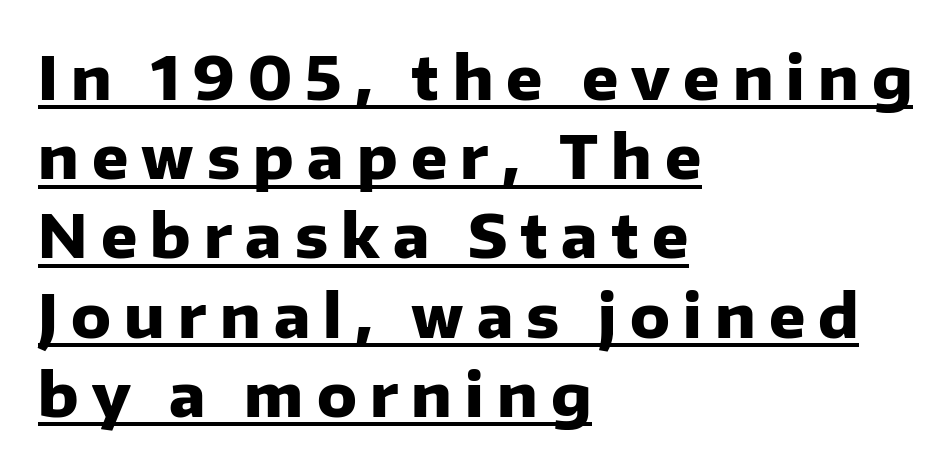
The image shows 60 px heavy sans-serif type, upright; set left-aligned, normal line spacing (1.32x), unusually wide letter spacing (+0.22 em), underlined; low stroke contrast and a medium x-height.
